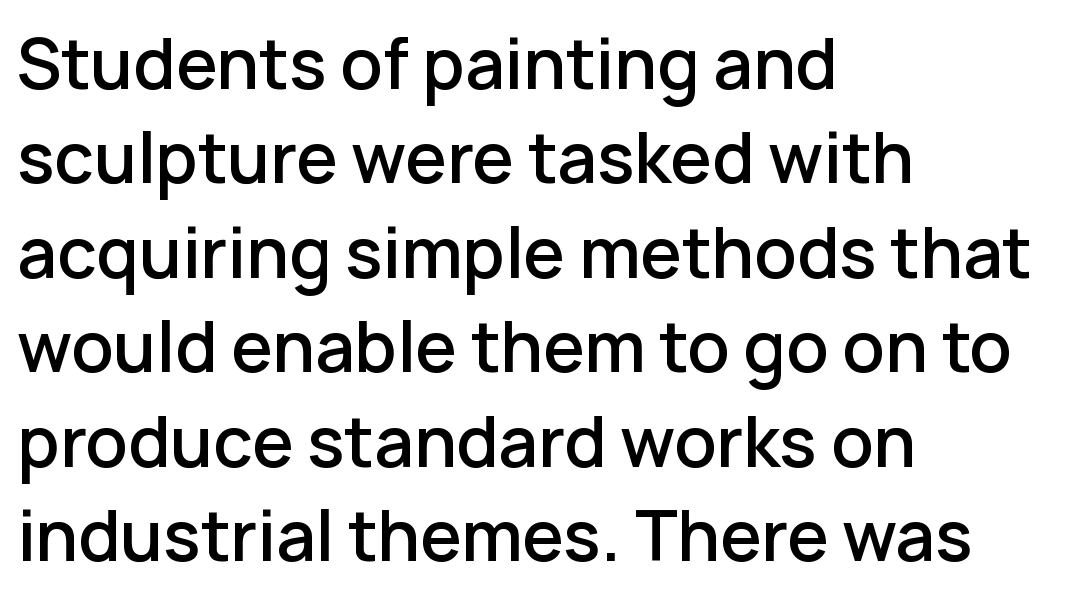
{"serif": "no", "italic": "no", "bold": "semi", "weight": "semibold", "width": "normal", "stroke_contrast": "low", "x_height": "medium", "monospaced": "no", "underline": "no", "align": "left", "line_spacing": "normal", "line_spacing_ratio": 1.41, "letter_spacing": "normal", "letter_spacing_em": 0.0, "glyph_px": 67}
